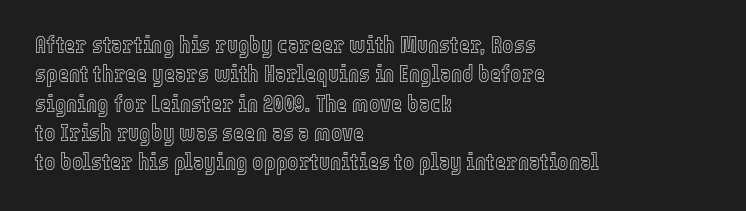
{"italic": "no", "underline": "no", "align": "left", "line_spacing_ratio": 1.22, "letter_spacing": "normal", "letter_spacing_em": 0.0, "glyph_px": 24}
